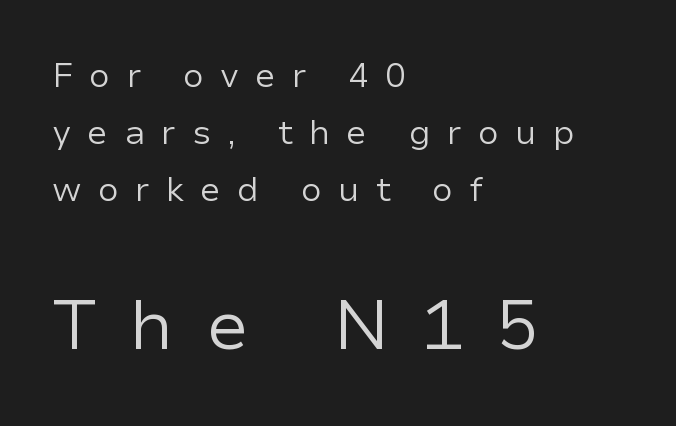
The composition opens small and finishes big. The setting favours the left margin, as ordinary paragraphs usually do. Baseline-to-baseline distance is the conventional proportion of letter height. Is the type heavy? It reads as light-to-regular instead. The foot of each line stays bare and open.
